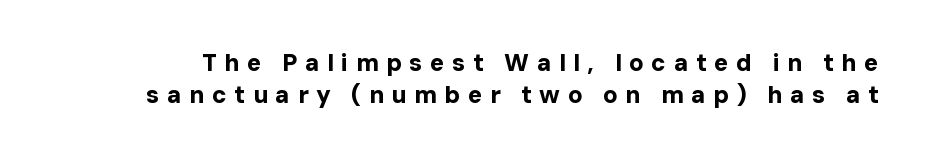
The image shows 24 px bold type, upright; set normal line spacing (1.32x), unusually wide letter spacing (+0.31 em), not underlined.
